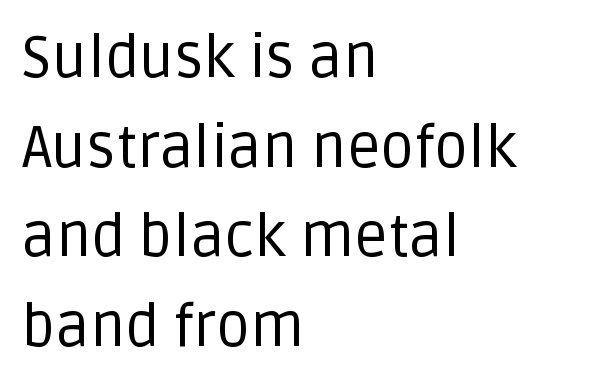
Q: Is the text bold? A: No.
Q: Is the text italic (slanted)? A: No, it is upright.
Q: Is the typeface a serif or a sans-serif typeface? A: Sans-serif.
Q: Is the text underlined? A: No.
Q: How is the paragraph aligned? A: Left-aligned.
Q: Is the spacing between letters normal or unusually wide? A: Normal.
Q: Is the spacing between lines tight, normal or loose? A: Normal.
Q: Width (condensed, normal, or wide)? A: Normal.
Q: Stroke contrast? A: Low.
Q: x-height? A: Large.
Q: Monospaced? A: No.
